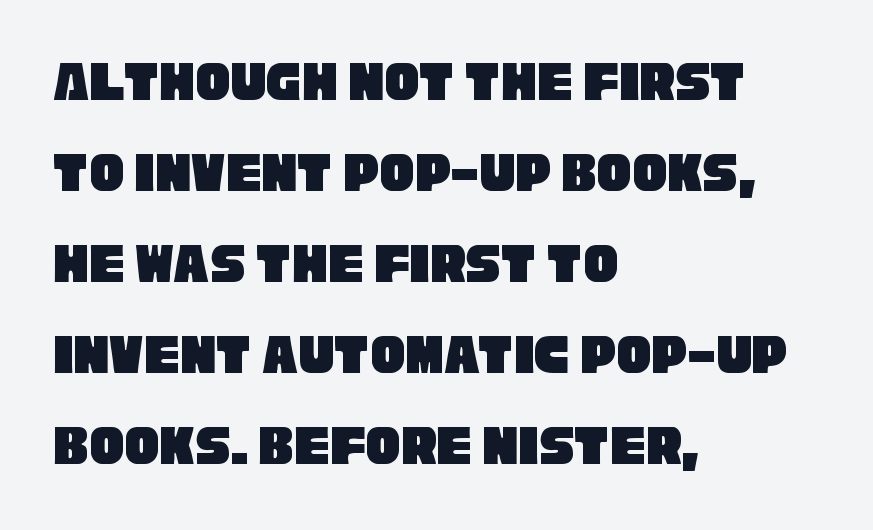
Q: Is the typeface a serif or a sans-serif typeface? A: Sans-serif.
Q: Is the text underlined? A: No.
Q: How is the paragraph aligned? A: Left-aligned.
Q: Is the spacing between letters normal or unusually wide? A: Normal.
Q: Is the spacing between lines tight, normal or loose? A: Normal.
Q: Width (condensed, normal, or wide)? A: Condensed.
Q: Stroke contrast? A: Low.
Q: x-height? A: Large.
Q: Monospaced? A: No.
